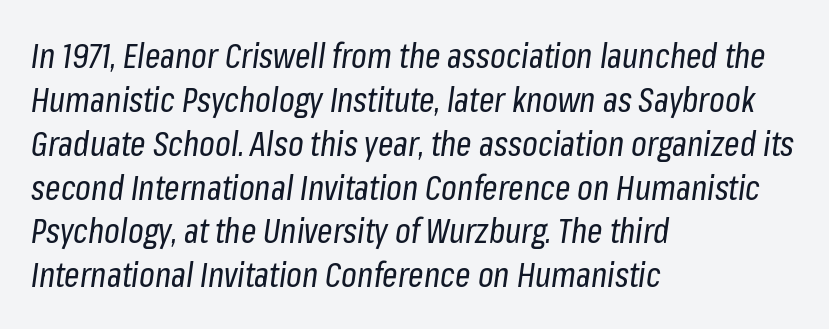
{"italic": "yes", "lean": "right", "slant_degrees": 8, "bold": "no", "weight": "regular", "width": "condensed", "stroke_contrast": "low", "x_height": "medium", "monospaced": "no", "underline": "no", "align": "left", "line_spacing": "normal", "line_spacing_ratio": 1.29, "letter_spacing": "normal", "letter_spacing_em": 0.0, "glyph_px": 34}
